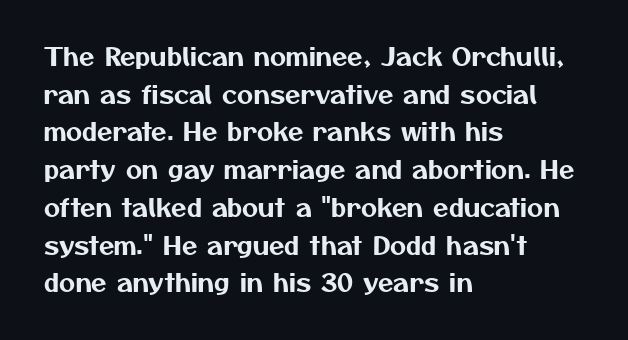
The zone under the glyphs is completely vacant. The letters sit at their default tracking, neither squeezed nor spread. Each line starts at the same left margin while the right side varies. A typesetter would call this leading conventional body-copy spacing.
